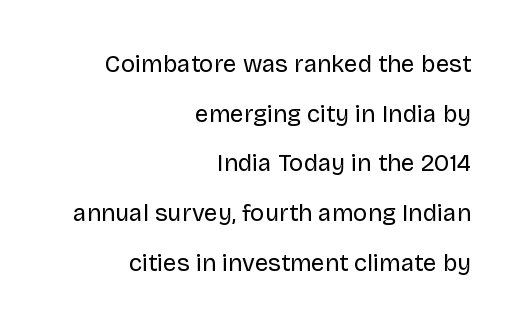
The image shows 24 px text type, upright; set right-aligned, loose line spacing (2.07x), normal letter spacing, not underlined.
